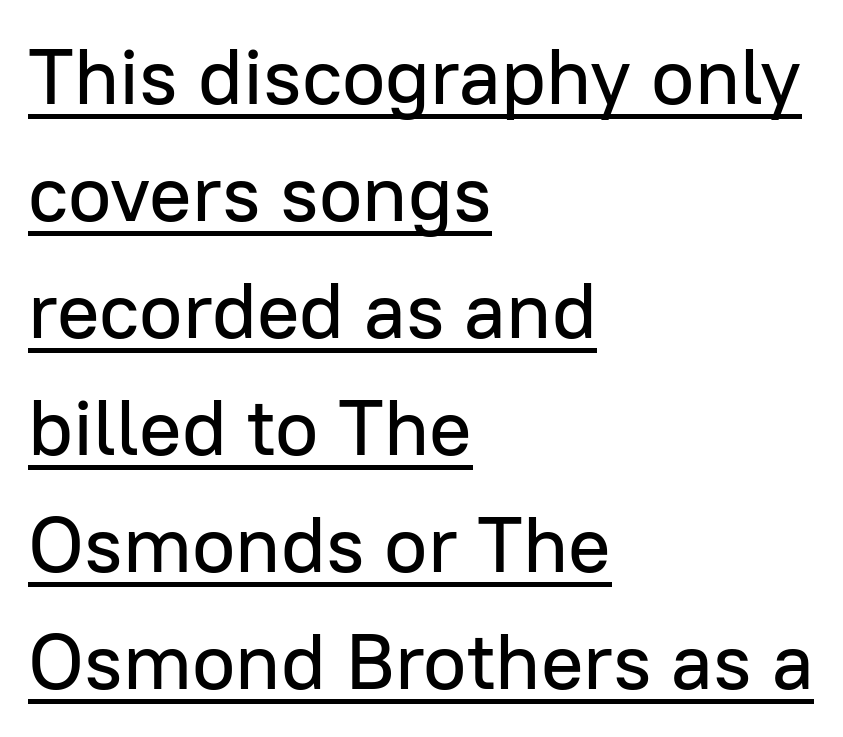
Is this a sans? Yes — the strokes have no serifs. Short and long lines alike share a common starting point at left. You could call the tracking neutral — neither tight nor loose. These lines were composed using upright roman letters.
